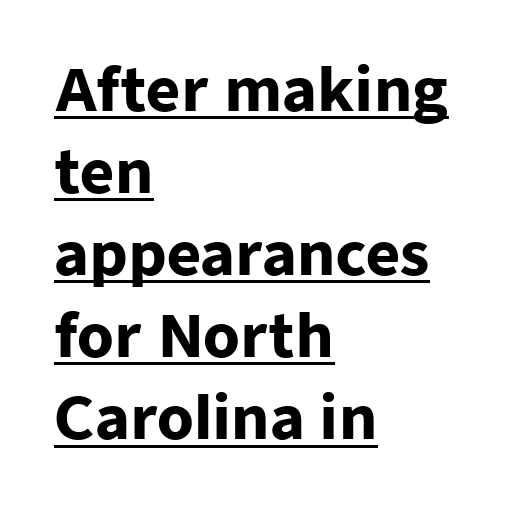
Every letter is thick-stroked: bold, no question. It's the straight-up-and-down kind of type. The rag falls on the right side of this text block. There is no visible air inserted between adjacent glyphs.
